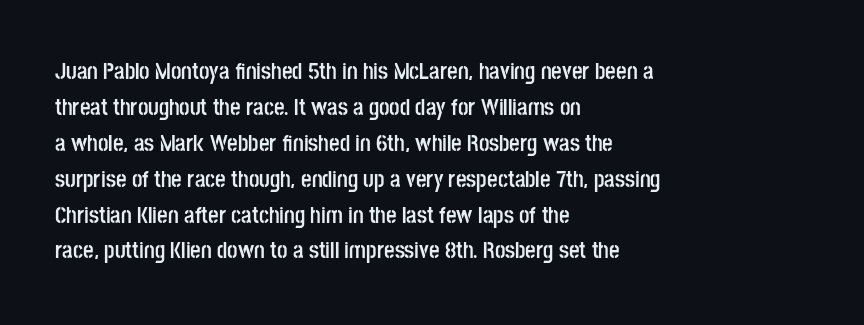
Q: Is the text bold? A: Yes.
Q: Is the text italic (slanted)? A: No, it is upright.
Q: Is the text underlined? A: No.
Q: How is the paragraph aligned? A: Left-aligned.
Q: Is the spacing between letters normal or unusually wide? A: Normal.
Q: Is the spacing between lines tight, normal or loose? A: Normal.
